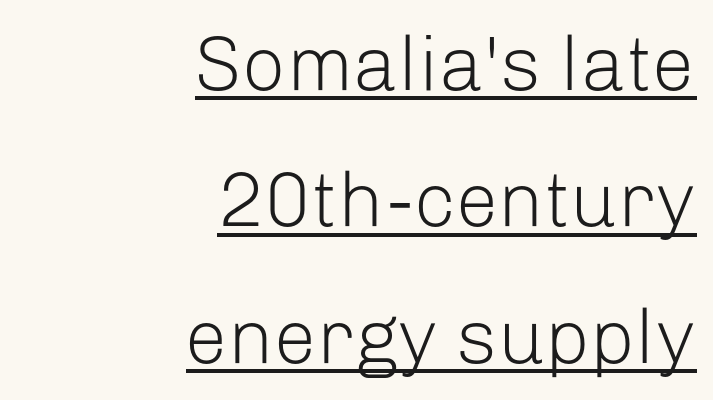
Q: Is the text bold? A: No.
Q: Is the text italic (slanted)? A: No, it is upright.
Q: Is the typeface a serif or a sans-serif typeface? A: Sans-serif.
Q: Is the text underlined? A: Yes.
Q: How is the paragraph aligned? A: Right-aligned.
Q: Is the spacing between letters normal or unusually wide? A: Normal.
Q: Width (condensed, normal, or wide)? A: Normal.
Q: Stroke contrast? A: Low.
Q: x-height? A: Medium.
Q: Monospaced? A: No.
